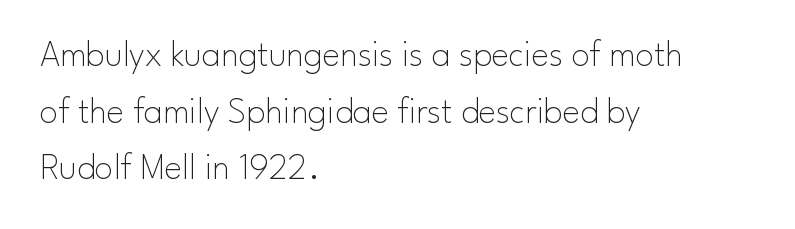
Examine the stroke ends and you'll find no serifs. The zone under the glyphs is completely vacant. The font's upright variant was chosen for this text. Visually the block forms a straight wall on the left and a jagged coastline on the right. This reads as an unemphasized weight, regular at the heaviest. The rendering uses natural spacing where letterforms have individual widths.
